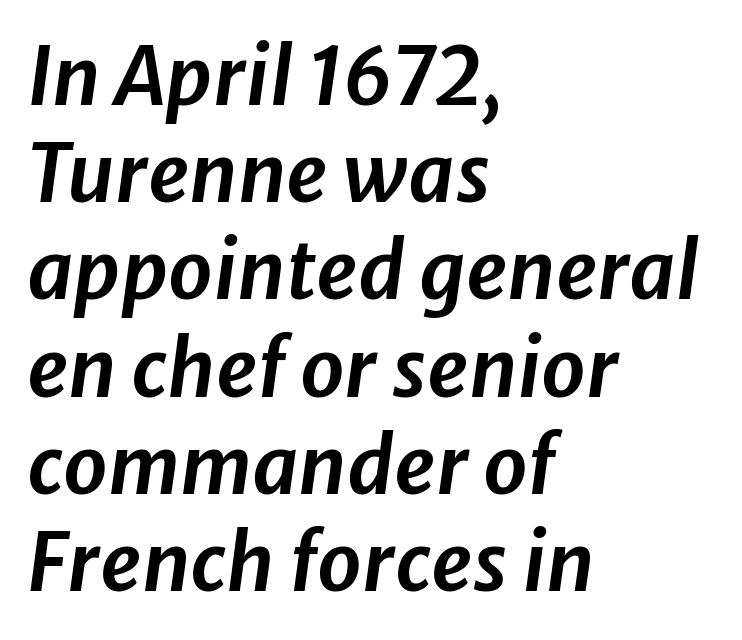
This rendering leaves character spacing at its baseline value. The letters advance in unequal steps, a hallmark of proportional type. The compositor pushed each line to the left boundary. Only glyphs here, with clear space below each row. An italicized treatment has been applied to the whole sample.
